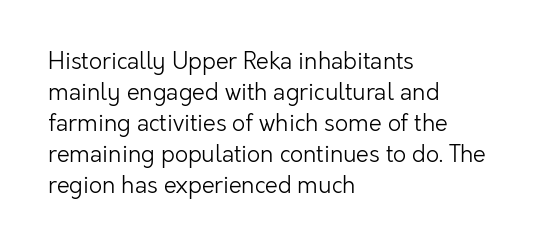
Q: Is the text bold? A: No.
Q: Is the text italic (slanted)? A: No, it is upright.
Q: Is the text underlined? A: No.
Q: How is the paragraph aligned? A: Left-aligned.
Q: Is the spacing between letters normal or unusually wide? A: Normal.
Q: Is the spacing between lines tight, normal or loose? A: Normal.
